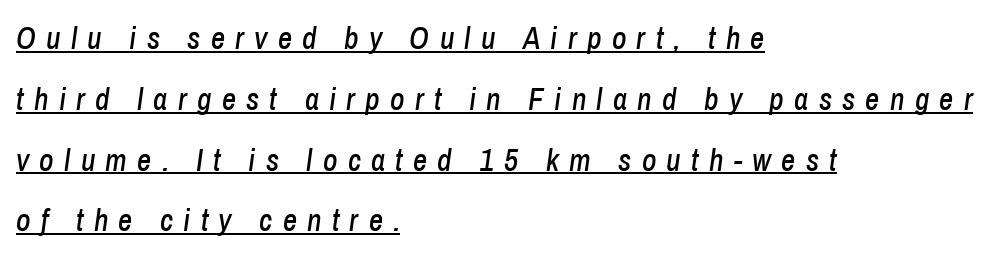
Q: Is the text italic (slanted)? A: Yes, it leans right by about 8 degrees.
Q: Is the text underlined? A: Yes.
Q: How is the paragraph aligned? A: Left-aligned.
Q: Is the spacing between letters normal or unusually wide? A: Unusually wide.
Q: Is the spacing between lines tight, normal or loose? A: Loose.
Q: Width (condensed, normal, or wide)? A: Condensed.
Q: Stroke contrast? A: Low.
Q: x-height? A: Medium.
Q: Monospaced? A: No.
